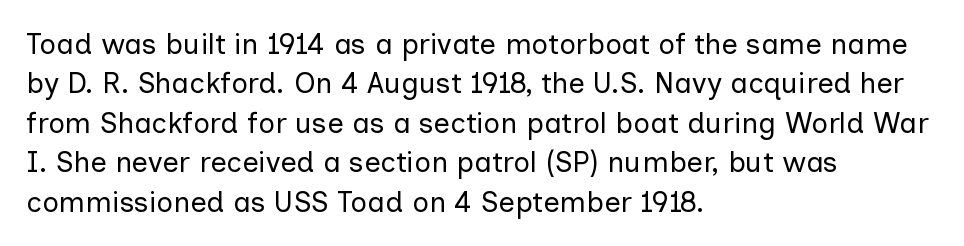
{"serif": "no", "italic": "no", "bold": "no", "weight": "regular", "width": "normal", "stroke_contrast": "low", "x_height": "medium", "monospaced": "no", "underline": "no", "align": "left", "line_spacing": "normal", "line_spacing_ratio": 1.36, "letter_spacing": "normal", "letter_spacing_em": 0.0, "glyph_px": 29}
